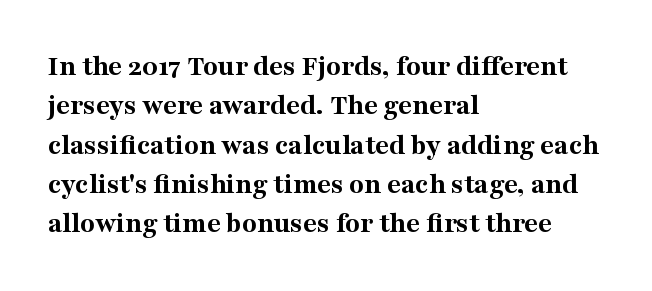
The compositor pushed each line to the left boundary. You can tell from the footed stems that serif type was used. Does the weight exceed regular? Yes, all the way to bold. Posture: vertical. Characters follow at the spacing the type designer built in.
